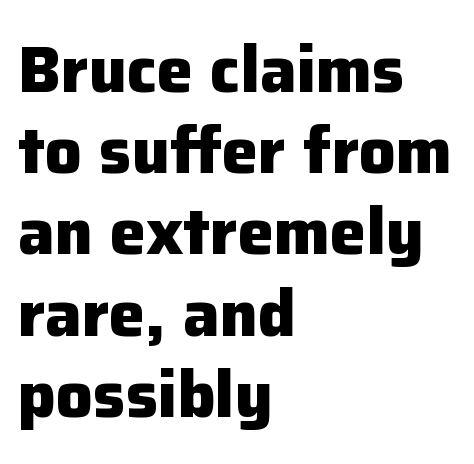
The image shows 65 px heavy sans-serif type, upright; set left-aligned, normal line spacing (1.25x), normal letter spacing, not underlined; low stroke contrast and a medium x-height.
